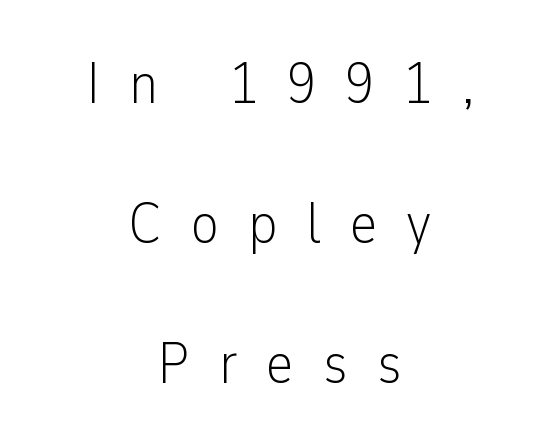
Just letters on the line, the space beneath them empty. Each word looks stretched out because of the extra space between its letters. The glyphs in this specimen are sans serif. The letters advance in unequal steps, a hallmark of proportional type.
